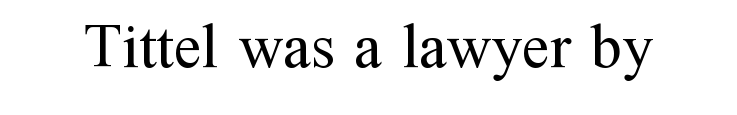
{"serif": "yes", "italic": "no", "bold": "no", "weight": "regular", "width": "normal", "stroke_contrast": "medium", "x_height": "medium", "monospaced": "no", "underline": "no", "letter_spacing": "normal", "letter_spacing_em": 0.0, "glyph_px": 62}
